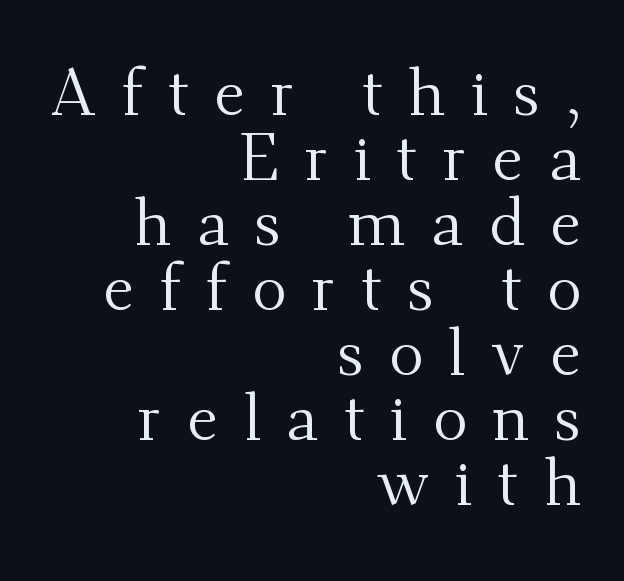
Letters rest on an invisible, unmarked baseline. The lines are quadded right. The passage shown is typeset with a serif family. Horizontal bands of white between lines are thin slivers.
